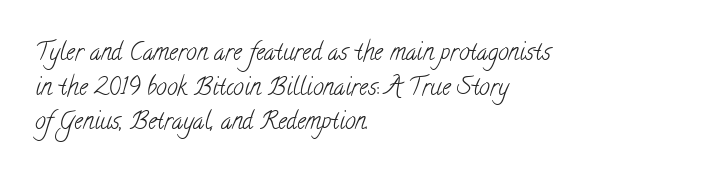
The image shows 24 px text type; set left-aligned, normal line spacing (1.44x), normal letter spacing, not underlined.
